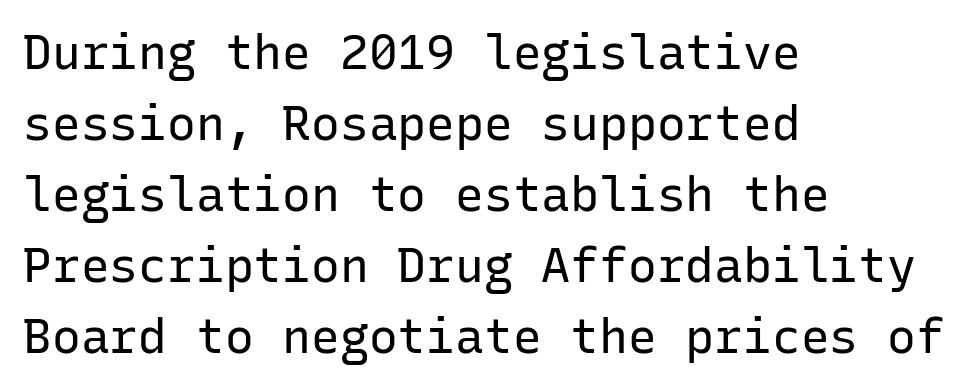
Note the uniform advance width — an 'i' takes as much space as an 'm'. Has an underline been added? It has not. Italic: no, the glyphs are upright roman. Vertically, the passage feels balanced, rows spaced as you'd expect. These lines keep a tight, regular rhythm from letter to letter.
